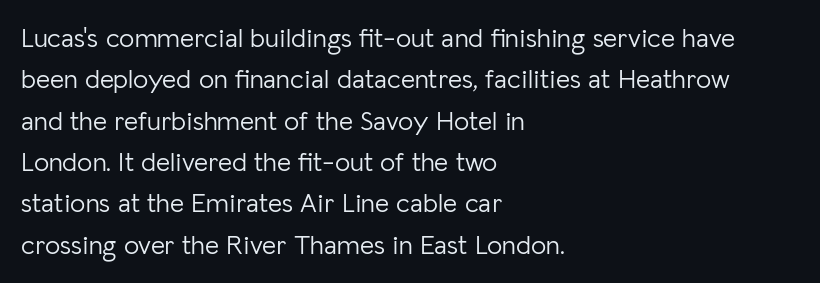
The image shows 27 px text type, upright; set left-aligned, normal line spacing (1.53x), normal letter spacing, not underlined.
